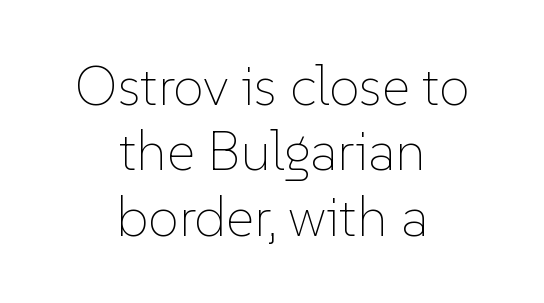
{"italic": "no", "bold": "no", "weight": "thin", "width": "normal", "stroke_contrast": "low", "x_height": "medium", "monospaced": "no", "underline": "no", "align": "center", "line_spacing_ratio": 1.19, "letter_spacing": "normal", "letter_spacing_em": 0.0, "glyph_px": 55}
